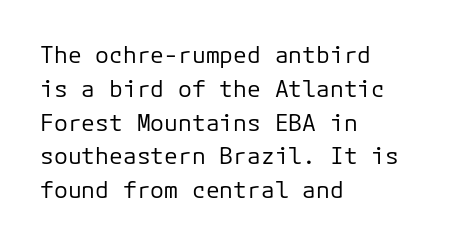
{"italic": "no", "bold": "no", "underline": "no", "align": "left", "line_spacing": "normal", "line_spacing_ratio": 1.47, "letter_spacing": "normal", "letter_spacing_em": 0.0, "glyph_px": 23}
